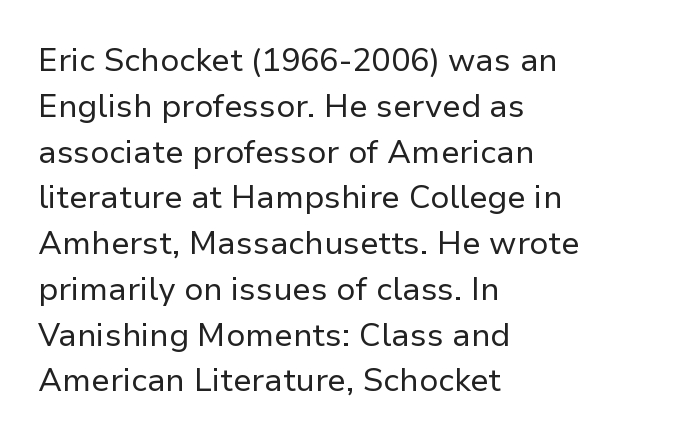
Q: Is the text bold? A: No.
Q: Is the text italic (slanted)? A: No, it is upright.
Q: Is the typeface a serif or a sans-serif typeface? A: Sans-serif.
Q: Is the text underlined? A: No.
Q: How is the paragraph aligned? A: Left-aligned.
Q: Is the spacing between letters normal or unusually wide? A: Normal.
Q: Is the spacing between lines tight, normal or loose? A: Normal.
Q: Width (condensed, normal, or wide)? A: Normal.
Q: Stroke contrast? A: Low.
Q: x-height? A: Medium.
Q: Monospaced? A: No.
